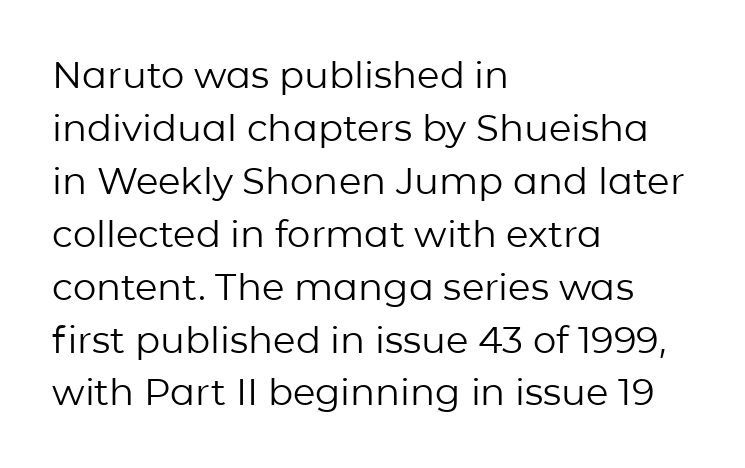
Regular leading. Stroke thickness stays within the range of a standard reading face or lighter. The passage is arranged the way most books set body copy — flush left. The rendering uses natural spacing where letterforms have individual widths. The face used here is a sans, in the tradition of grotesques and geometrics.
